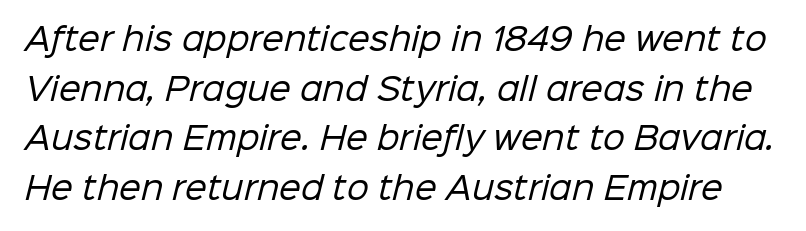
Regular leading. The area under the type is left untouched. Here the glyphs are tracked normally, forming tight word shapes. Weight class: somewhere from thin through regular. Here the designer chose a conventional face with non-uniform glyph widths. Serifs: no, the terminals of the letterforms are clean.
